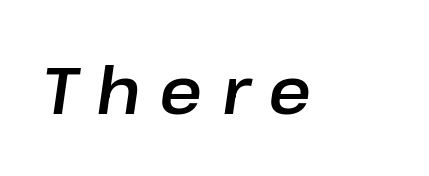
Q: Is the text italic (slanted)? A: Yes, it leans right by about 8 degrees.
Q: Is the text underlined? A: No.
Q: Is the spacing between letters normal or unusually wide? A: Unusually wide.
Q: Width (condensed, normal, or wide)? A: Normal.
Q: Stroke contrast? A: Low.
Q: x-height? A: Medium.
Q: Monospaced? A: No.
